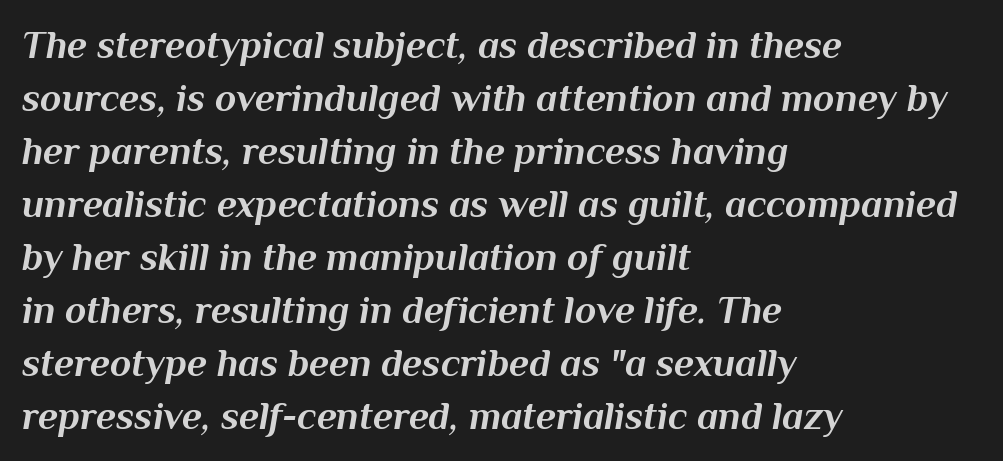
Letters rest on an invisible, unmarked baseline. The type is set solid horizontally, with unmodified tracking. The passage shown is typed in a proportional face where columns would drift. Style check: oblique. Leading: standard.
